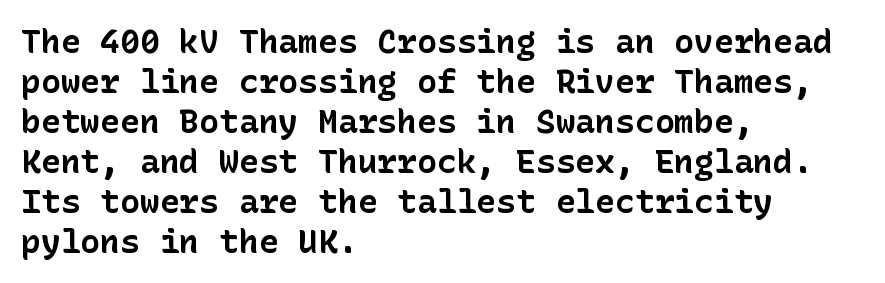
{"serif": "no", "italic": "no", "bold": "yes", "weight": "bold", "width": "normal", "stroke_contrast": "low", "x_height": "medium", "underline": "no", "align": "left", "line_spacing_ratio": 1.21, "letter_spacing": "normal", "letter_spacing_em": 0.0, "glyph_px": 33}
